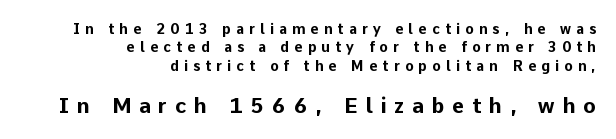
{"italic": "no", "bold": "yes", "underline": "no", "align": "right", "line_spacing": "normal", "line_spacing_ratio": 1.31, "letter_spacing": "wide", "letter_spacing_em": 0.37, "larger_block": "second", "size_ratio": 1.5, "glyph_px": 21}
